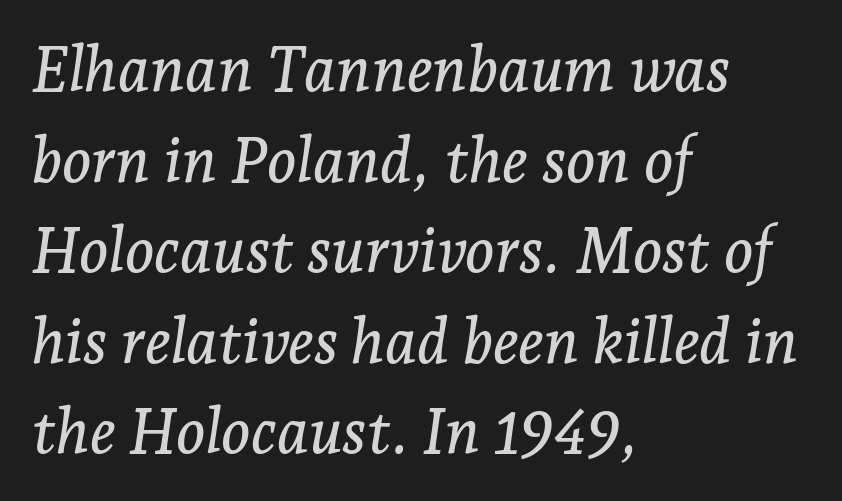
The image shows 62 px serif type, italic (leaning right); set left-aligned, normal line spacing (1.46x), normal letter spacing, not underlined; low stroke contrast and a medium x-height.
